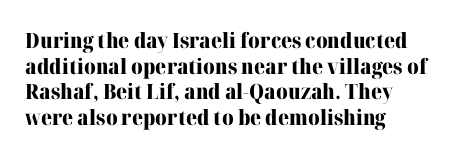
Q: Is the text bold? A: Yes.
Q: Is the text italic (slanted)? A: No, it is upright.
Q: Is the text underlined? A: No.
Q: How is the paragraph aligned? A: Left-aligned.
Q: Is the spacing between letters normal or unusually wide? A: Normal.
